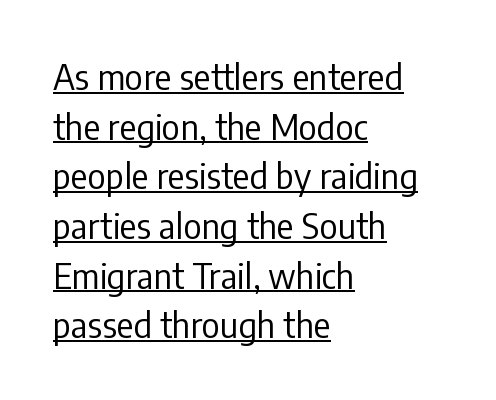
The image shows 35 px regular-weight, condensed sans-serif type, upright; set left-aligned, normal line spacing (1.42x), normal letter spacing, underlined; low stroke contrast and a medium x-height.
